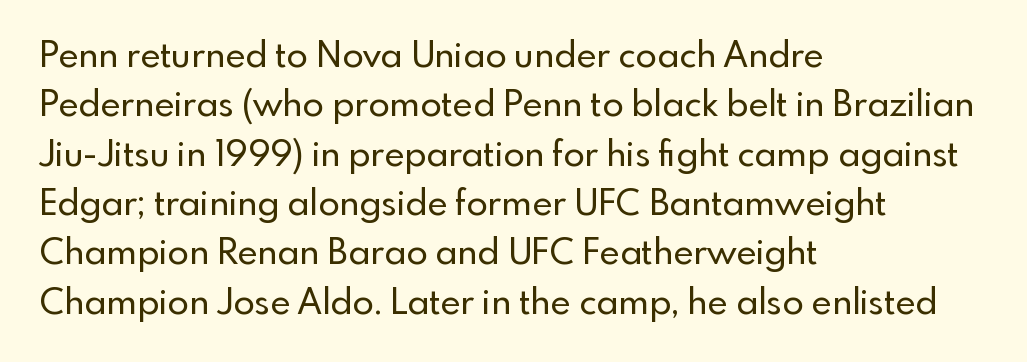
{"serif": "no", "italic": "no", "width": "normal", "x_height": "small", "monospaced": "no", "underline": "no", "align": "left", "line_spacing": "normal", "line_spacing_ratio": 1.41, "letter_spacing": "normal", "letter_spacing_em": 0.0, "glyph_px": 35}
